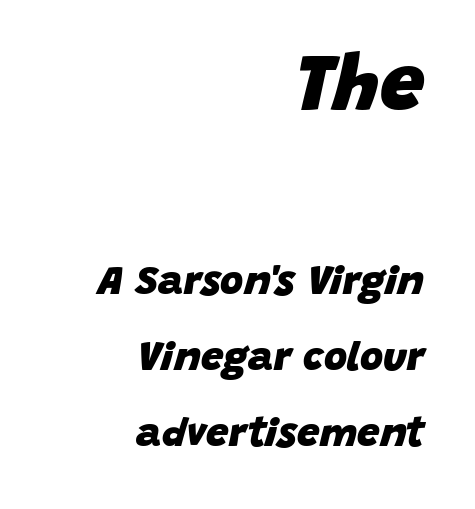
The image shows 79 px heavy type, italic (leaning right); set right-aligned, loose line spacing (1.9x), normal letter spacing, not underlined; the first (top) block is 1.98x larger; low stroke contrast and a large x-height.
